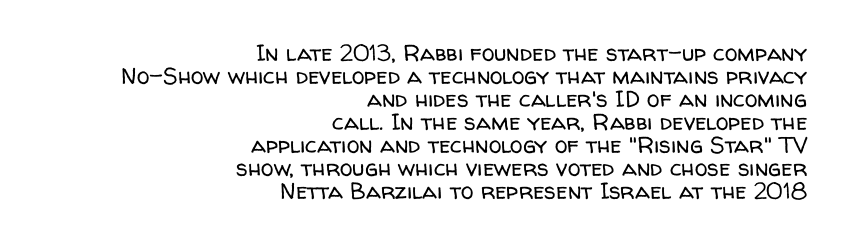
These lines are set flush right with a ragged left edge. How are the letters spaced? Ordinarily, with no added tracking. Each row of text sits above clean, open space. No chunkiness to these letters — they're not bold.
